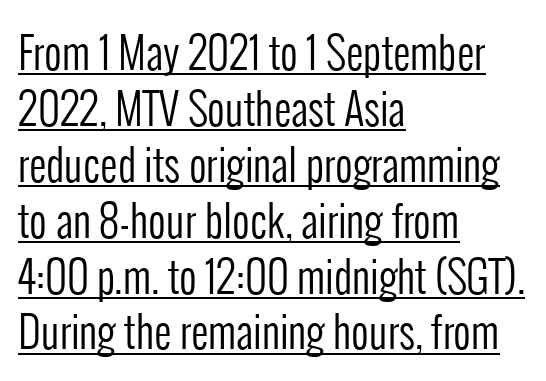
The image shows 43 px regular-weight, condensed sans-serif type, upright; set left-aligned, normal line spacing (1.3x), normal letter spacing, underlined; low stroke contrast and a medium x-height.
